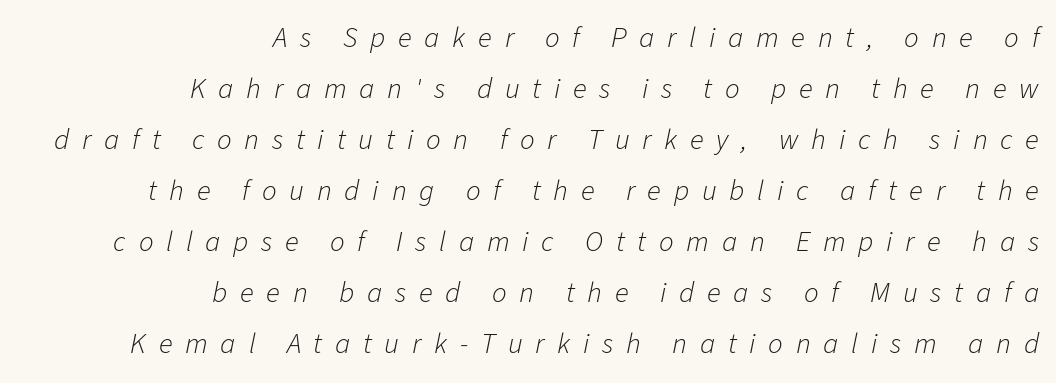
Q: Is the text bold? A: No.
Q: Is the text italic (slanted)? A: Yes, it leans right by about 11 degrees.
Q: Is the text underlined? A: No.
Q: How is the paragraph aligned? A: Right-aligned.
Q: Is the spacing between letters normal or unusually wide? A: Unusually wide.
Q: Width (condensed, normal, or wide)? A: Normal.
Q: Stroke contrast? A: Low.
Q: x-height? A: Medium.
Q: Monospaced? A: No.
